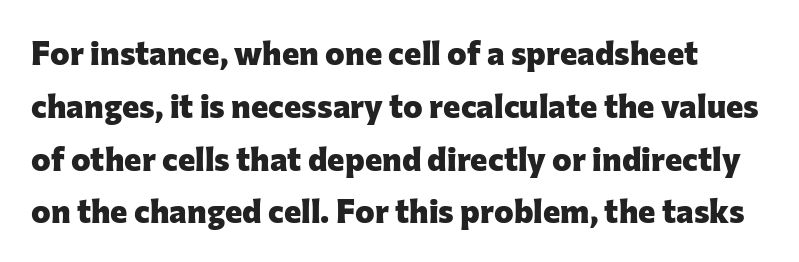
Q: Is the text bold? A: Yes.
Q: Is the text italic (slanted)? A: No, it is upright.
Q: Is the typeface a serif or a sans-serif typeface? A: Sans-serif.
Q: Is the text underlined? A: No.
Q: Is the spacing between letters normal or unusually wide? A: Normal.
Q: Is the spacing between lines tight, normal or loose? A: Normal.
Q: Width (condensed, normal, or wide)? A: Normal.
Q: Stroke contrast? A: Low.
Q: x-height? A: Medium.
Q: Monospaced? A: No.
